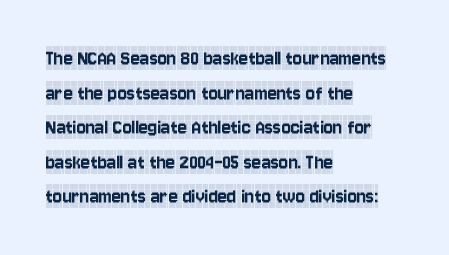
The image shows 22 px text type, upright; set left-aligned, normal line spacing (1.57x), normal letter spacing, not underlined.
